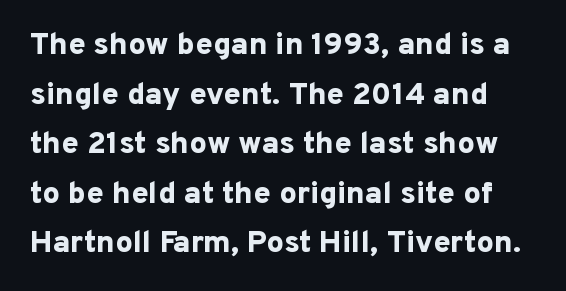
The characters look thick and weighty, a clear bold. A typesetter would label this face a sans. Decoration check: the copy has no underline. One glance says typical: line gaps are just what's usual. Proportional: the letters do not fall into vertical columns.
